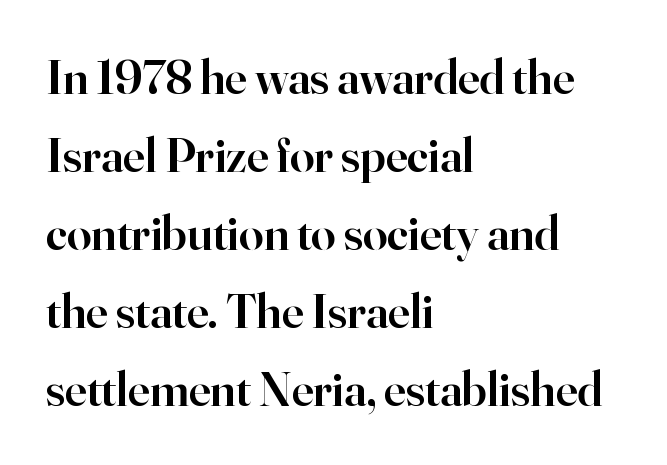
These lines are rendered in a variable-pitch font. Firm but not heavy-handed strokes: this text is semibold. Is there any slant? The stems are plumb. Stroke terminals: seriffed. This block has exactly the height ordinary leading produces. Each word holds together tightly as a unit, with standard inter-letter gaps.
